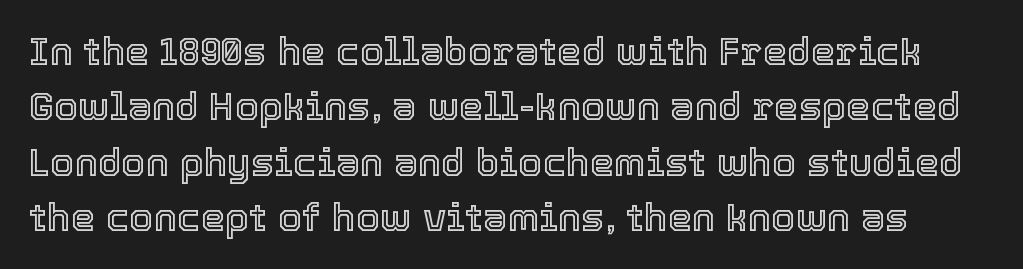
The image shows 39 px text type, upright; set normal line spacing (1.42x), normal letter spacing, not underlined; a medium x-height.
